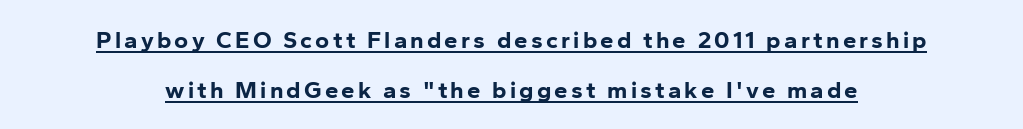
{"italic": "no", "bold": "yes", "underline": "yes", "line_spacing": "loose", "line_spacing_ratio": 2.08, "glyph_px": 24}
